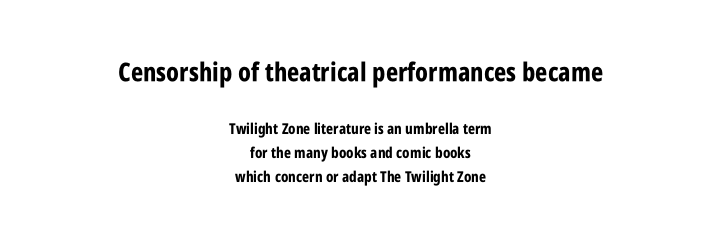
The image shows 26 px bold type, upright; set centered, normal line spacing (1.61x), normal letter spacing, not underlined; the first (top) block is 1.73x larger.
